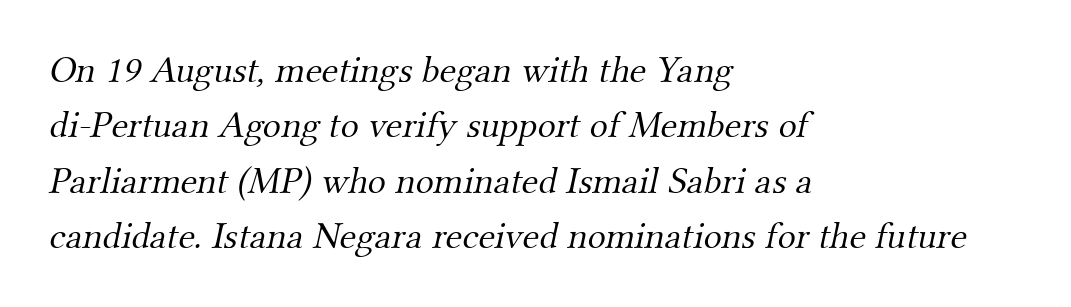
The image shows 38 px light serif type; set left-aligned, normal line spacing (1.46x), normal letter spacing, not underlined; medium stroke contrast and a small x-height.
